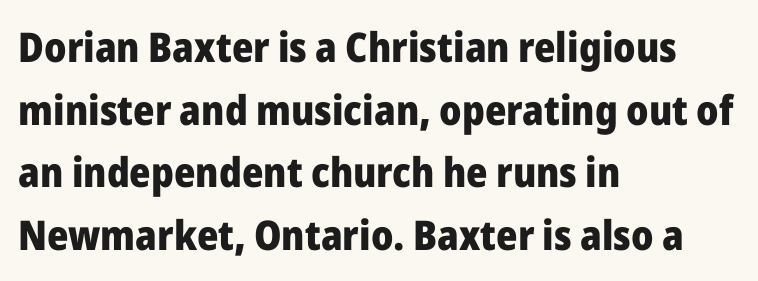
{"serif": "no", "italic": "no", "bold": "yes", "weight": "heavy", "width": "normal", "stroke_contrast": "low", "x_height": "medium", "monospaced": "no", "underline": "no", "align": "left", "line_spacing": "normal", "line_spacing_ratio": 1.53, "letter_spacing": "normal", "letter_spacing_em": 0.0, "glyph_px": 41}
